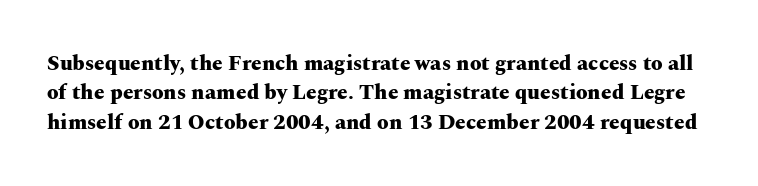
Look at the tracking — it's just the regular setting, nothing added. Honestly, the row spacing looks completely unremarkable. The strip under each line holds only bare page. This is the regular roman posture of the typeface. As a designer I'd log this as weight 700, bold.
